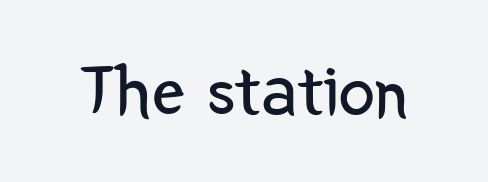
{"serif": "no", "italic": "no", "bold": "no", "weight": "regular", "width": "condensed", "stroke_contrast": "low", "x_height": "medium", "monospaced": "no", "underline": "no", "letter_spacing": "normal", "letter_spacing_em": 0.0, "glyph_px": 73}
